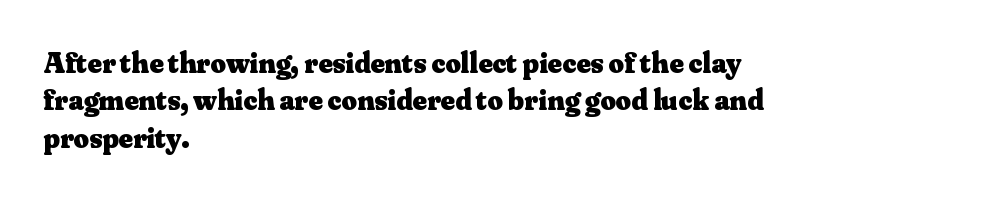
The image shows 30 px heavy serif type, upright; set left-aligned, normal line spacing (1.25x), normal letter spacing, not underlined; medium stroke contrast and a small x-height.
